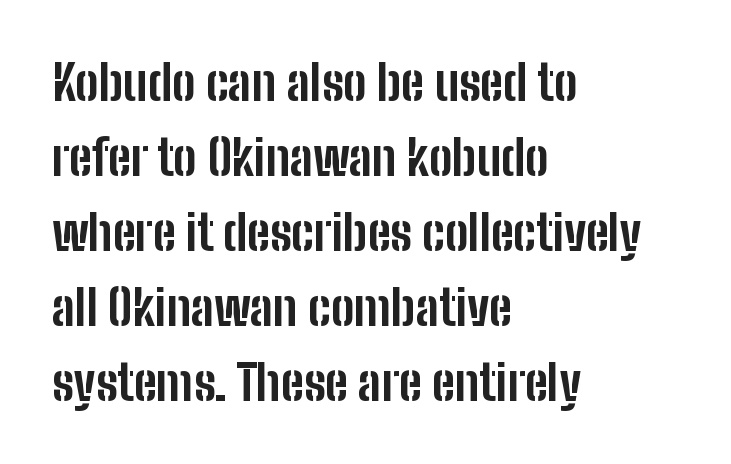
The image shows 49 px bold, condensed sans-serif type, upright; set left-aligned, normal line spacing (1.53x), normal letter spacing, not underlined; low stroke contrast and a medium x-height.
